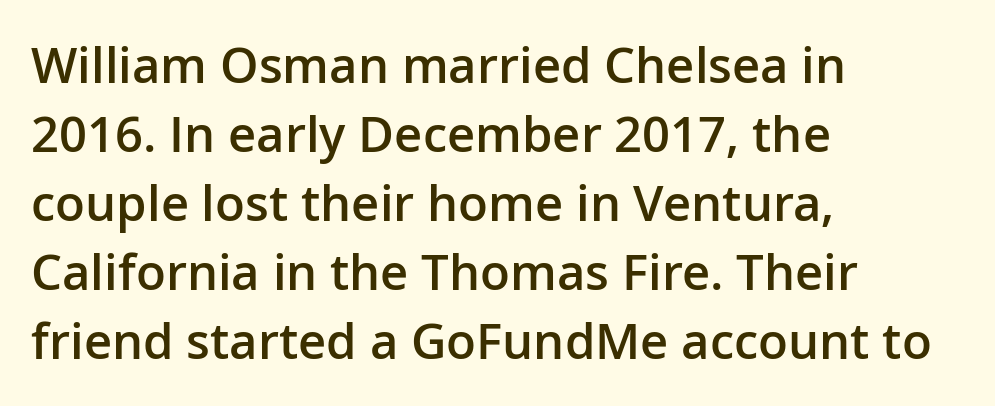
The image shows 49 px semibold sans-serif type, upright; set left-aligned, normal line spacing (1.41x), normal letter spacing, not underlined; low stroke contrast and a medium x-height.
